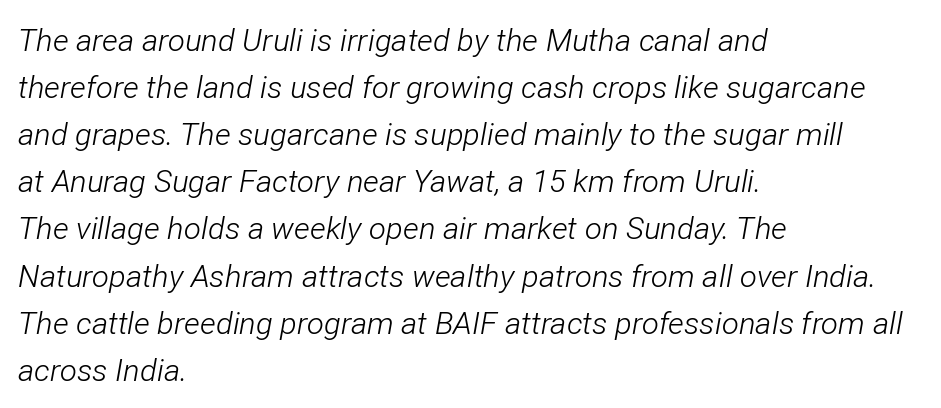
Q: Is the text bold? A: No.
Q: Is the text italic (slanted)? A: Yes, it leans right by about 12 degrees.
Q: Is the text underlined? A: No.
Q: How is the paragraph aligned? A: Left-aligned.
Q: Is the spacing between letters normal or unusually wide? A: Normal.
Q: Is the spacing between lines tight, normal or loose? A: Normal.
Q: Width (condensed, normal, or wide)? A: Condensed.
Q: Stroke contrast? A: Low.
Q: x-height? A: Medium.
Q: Monospaced? A: No.
